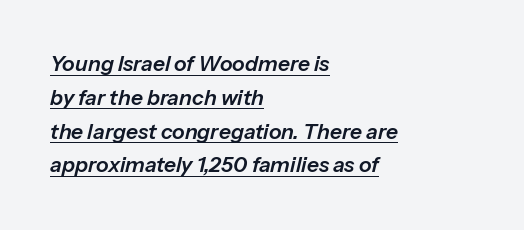
The image shows 21 px text type, italic (leaning right); set left-aligned, normal line spacing (1.61x), normal letter spacing, underlined.
